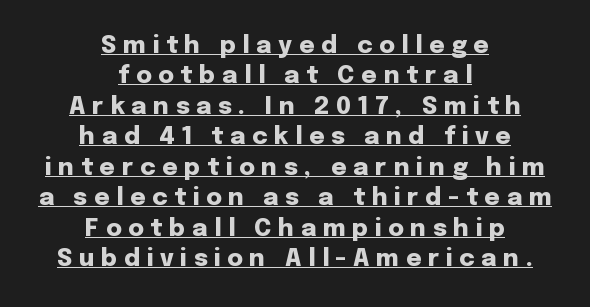
The image shows 24 px bold type, upright; set centered, normal line spacing (1.27x), unusually wide letter spacing (+0.28 em), underlined.
